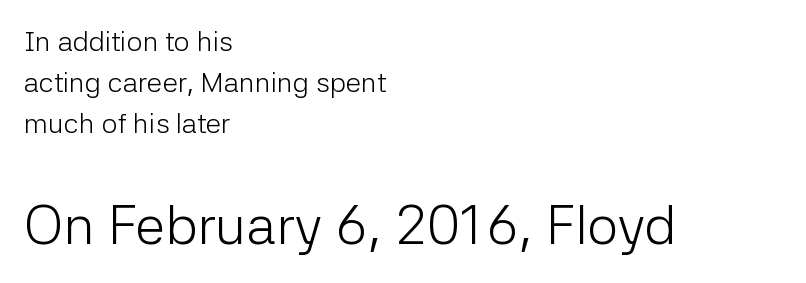
{"serif": "no", "italic": "no", "bold": "no", "weight": "light", "width": "normal", "stroke_contrast": "low", "x_height": "medium", "monospaced": "no", "underline": "no", "align": "left", "line_spacing": "normal", "line_spacing_ratio": 1.47, "letter_spacing": "normal", "letter_spacing_em": 0.0, "larger_block": "second", "size_ratio": 1.96, "glyph_px": 55}
